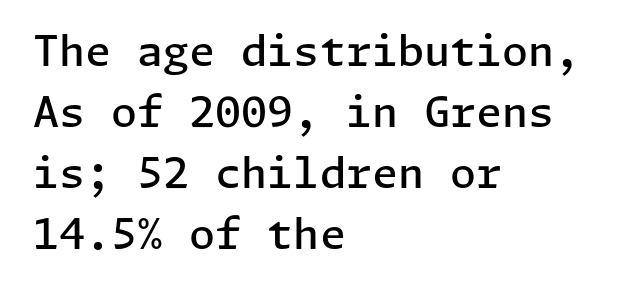
The image shows 42 px semibold sans-serif type, upright; set left-aligned, normal line spacing (1.45x), normal letter spacing, not underlined; low stroke contrast and a medium x-height.
